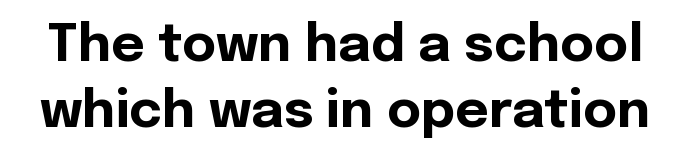
Regarding serifs, this sample does without them. Spacing verdict: proportional, widths tailored to each character. In terms of weight, the rendering is a true, heavy bold. The passage shown stacks its lines at a standard gap. Nobody touched the tracking dial on this one. Underline: absent.
